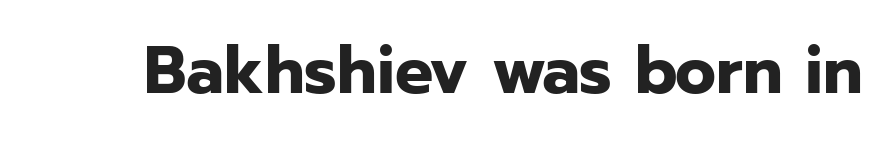
Only glyphs here, with clear space below each row. You'd pick this weight for a headline — it's a proper bold. These lines are rendered in a variable-pitch font. Nothing unusual about the tracking: characters are spaced as the font intends.
